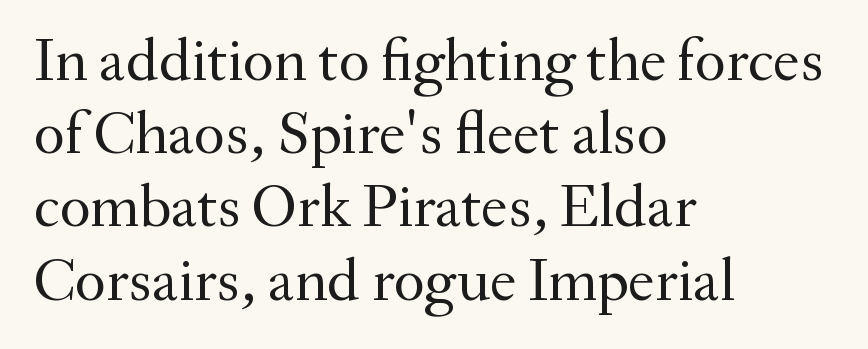
Q: Is the text bold? A: No.
Q: Is the text italic (slanted)? A: No, it is upright.
Q: Is the typeface a serif or a sans-serif typeface? A: Serif.
Q: Is the text underlined? A: No.
Q: How is the paragraph aligned? A: Left-aligned.
Q: Is the spacing between letters normal or unusually wide? A: Normal.
Q: Width (condensed, normal, or wide)? A: Normal.
Q: Stroke contrast? A: Medium.
Q: x-height? A: Small.
Q: Monospaced? A: No.
